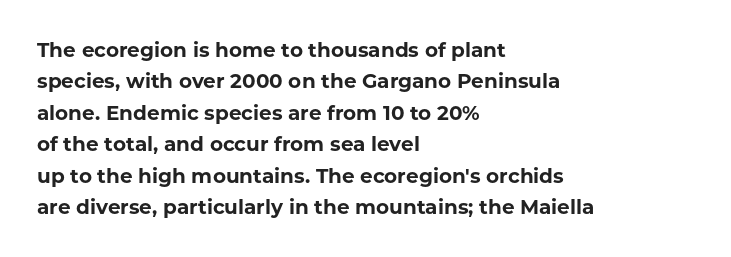
{"italic": "no", "bold": "yes", "underline": "no", "align": "left", "line_spacing": "normal", "line_spacing_ratio": 1.57, "letter_spacing": "normal", "letter_spacing_em": 0.0, "glyph_px": 20}
